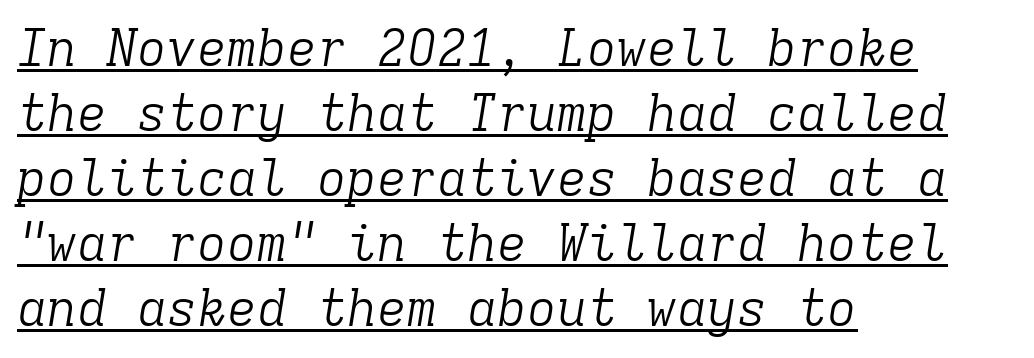
This sample has the even, mechanical cadence of fixed-width lettering. Underline: present. The face used here has a pronounced slope to its letters. The setting favours the left margin, as ordinary paragraphs usually do.
